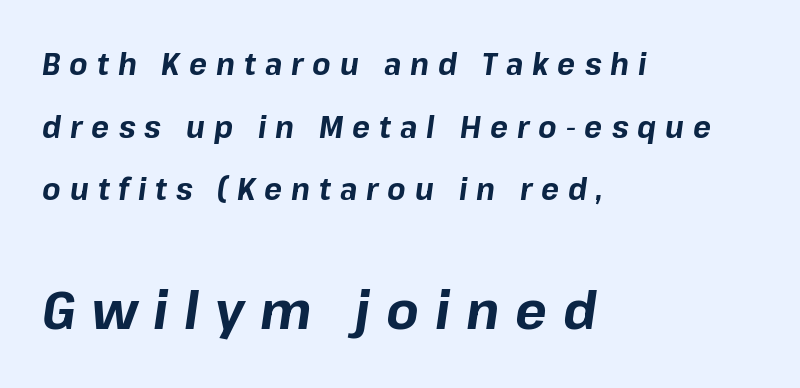
{"italic": "yes", "lean": "right", "slant_degrees": 8, "bold": "yes", "weight": "bold", "width": "normal", "stroke_contrast": "low", "x_height": "medium", "monospaced": "no", "underline": "no", "align": "left", "line_spacing": "loose", "line_spacing_ratio": 2.09, "letter_spacing": "wide", "letter_spacing_em": 0.3, "larger_block": "second", "size_ratio": 1.77, "glyph_px": 53}
